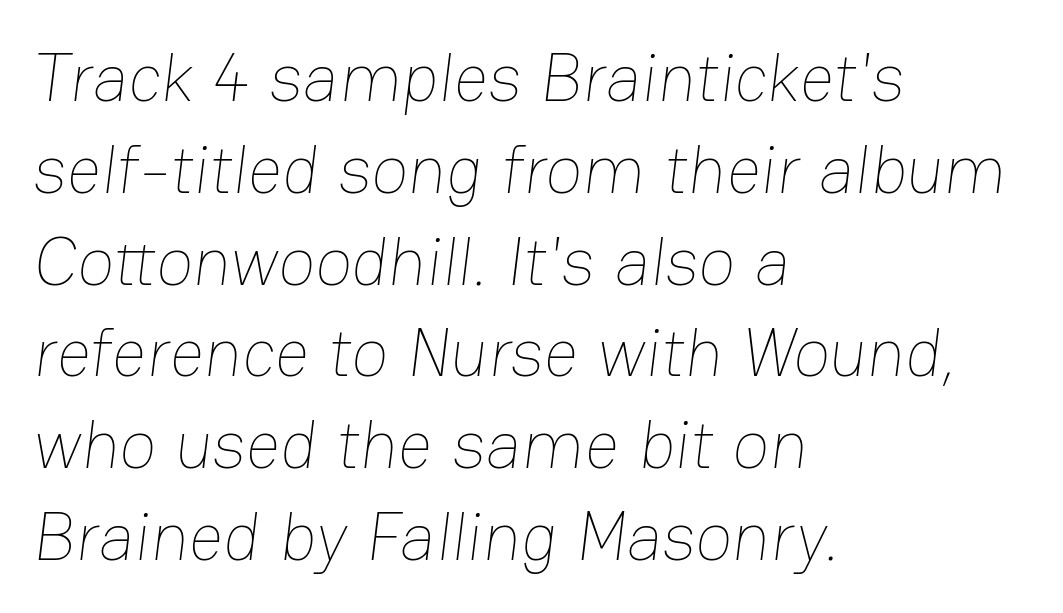
Think of a printed novel: that variable character pitch is what you see here. No extra ink here — the face is not bold. Regarding leading, the lines here are spaced in the standard way. This rendering features lettering with no underline.
